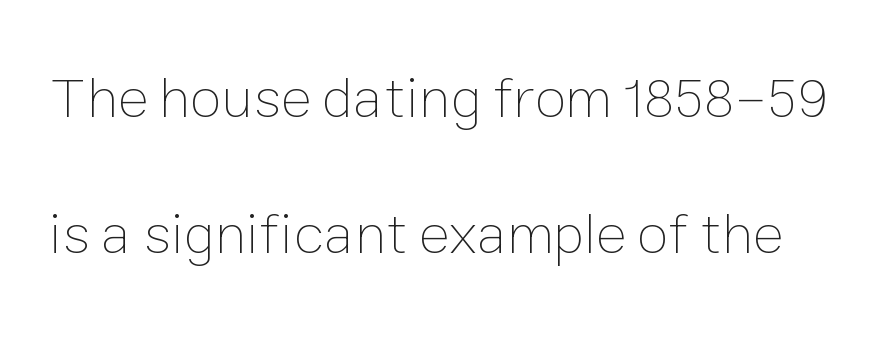
The image shows 58 px thin type, upright; set loose line spacing (2.35x), normal letter spacing, not underlined; low stroke contrast and a medium x-height.
